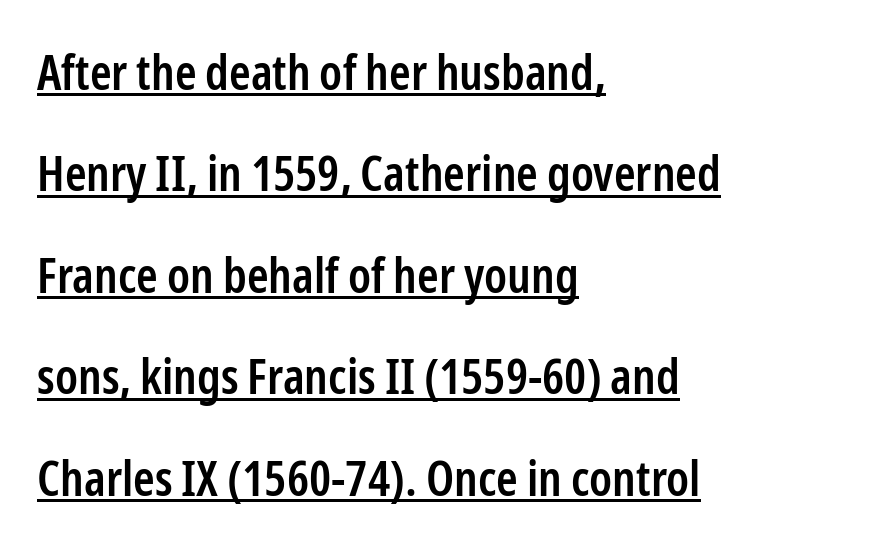
The image shows 49 px semibold, condensed sans-serif type, upright; set left-aligned, loose line spacing (2.07x), normal letter spacing, underlined; low stroke contrast and a medium x-height.
